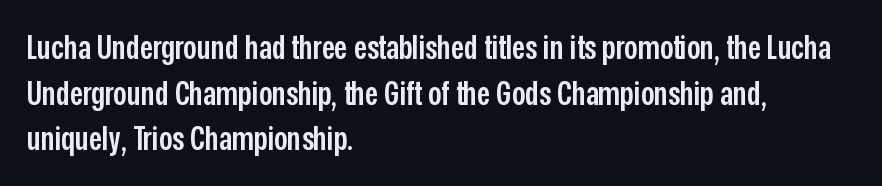
Line beginnings align vertically; line endings do not. Do the characters align in a grid? No, the font is proportional. Does the type have serifs? No, each stem ends abruptly. Compared with typical paragraphs, the rows here are spaced about the same. Posture: straight, roman, zero tilt.
